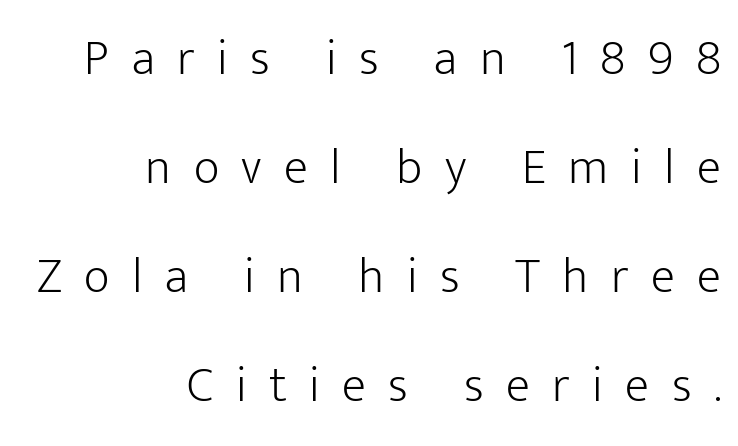
The letters advance in unequal steps, a hallmark of proportional type. A flush-right, rag-left setting is used for this passage. Leading is clearly above the norm, producing a sparse column. The rendering shows plain stroke endings on the letterforms — a sans-serif design. Plain, unruled lines of type. Letters have the restrained weight of plain body copy at most.
